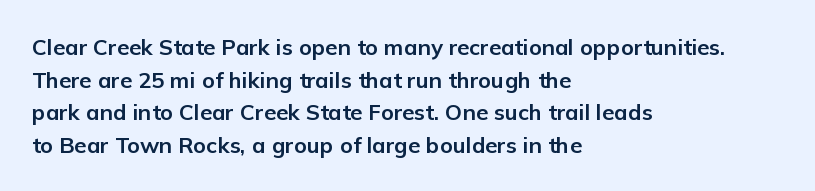
{"italic": "no", "bold": "yes", "underline": "no", "align": "left", "line_spacing": "normal", "line_spacing_ratio": 1.48, "letter_spacing": "normal", "letter_spacing_em": 0.0, "glyph_px": 22}
